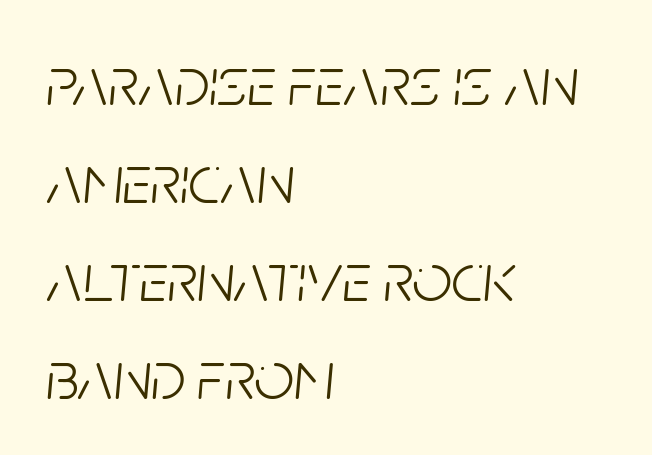
The image shows 70 px light, condensed type, italic (leaning right); set left-aligned, normal line spacing (1.4x), normal letter spacing, not underlined; low stroke contrast and a large x-height.
